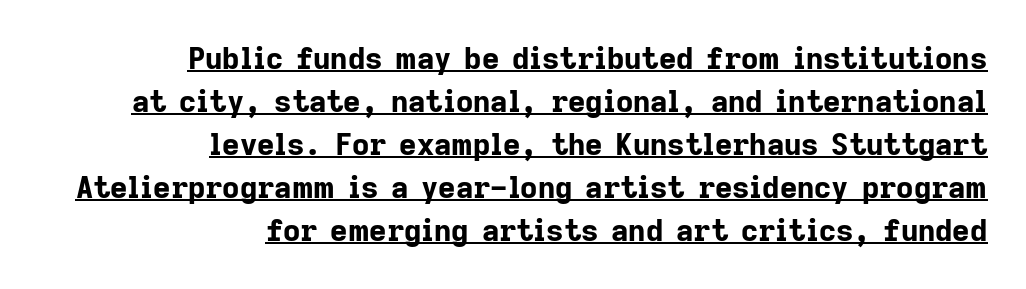
The image shows 30 px bold sans-serif type, upright; set right-aligned, normal line spacing (1.43x), normal letter spacing, underlined; low stroke contrast and a medium x-height.
